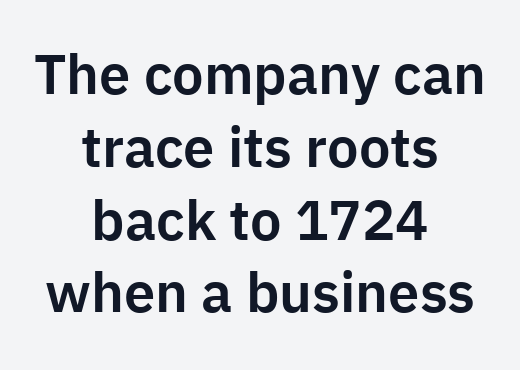
The image shows 56 px sans-serif type, upright; set centered, normal line spacing (1.3x), normal letter spacing, not underlined; low stroke contrast and a medium x-height.
